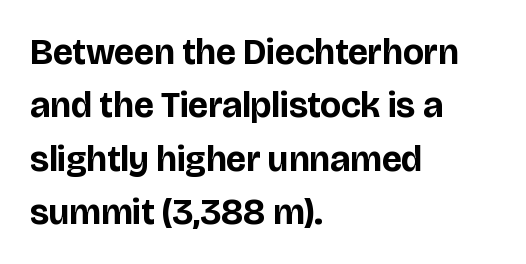
{"serif": "no", "italic": "no", "bold": "yes", "weight": "bold", "width": "normal", "stroke_contrast": "low", "x_height": "large", "monospaced": "no", "underline": "no", "align": "left", "line_spacing": "normal", "line_spacing_ratio": 1.48, "letter_spacing": "normal", "letter_spacing_em": 0.0, "glyph_px": 36}
